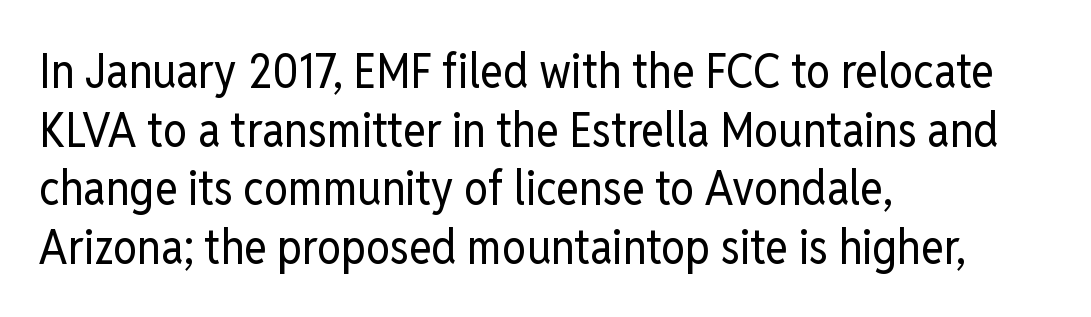
Q: Is the text bold? A: No.
Q: Is the text italic (slanted)? A: No, it is upright.
Q: Is the typeface a serif or a sans-serif typeface? A: Sans-serif.
Q: Is the text underlined? A: No.
Q: How is the paragraph aligned? A: Left-aligned.
Q: Is the spacing between letters normal or unusually wide? A: Normal.
Q: Width (condensed, normal, or wide)? A: Condensed.
Q: Stroke contrast? A: Low.
Q: x-height? A: Medium.
Q: Monospaced? A: No.
